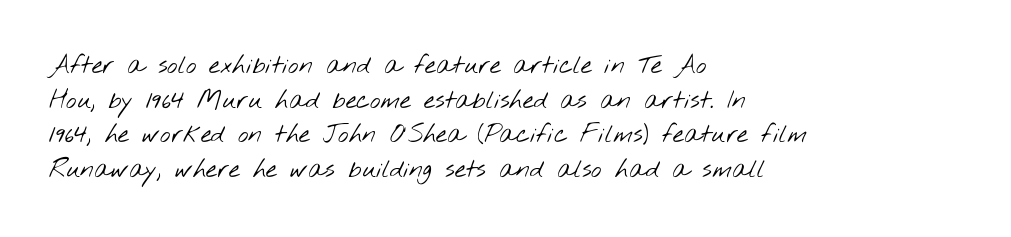
The image shows 25 px text type; set left-aligned, normal line spacing (1.39x), normal letter spacing, not underlined.
